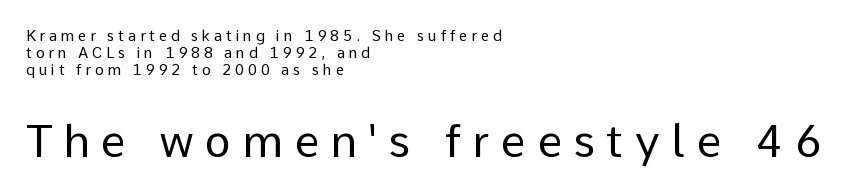
Horizontally, the lines are justified to the leading edge only. Bold? No — there's no thickening of the strokes. Closely set lines give the paragraph a compact silhouette. The passage shown is typed in a proportional face where columns would drift. Unlike a traditional serif, this face leaves its strokes unadorned.
